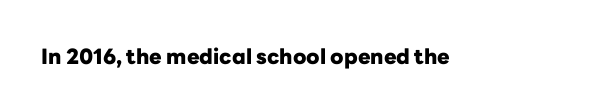
The letterforms sit shoulder to shoulder at normal distance. These lines were composed using upright roman letters. Check the space under the baseline: it is left empty. The sample has been set heavy, in full bold.
